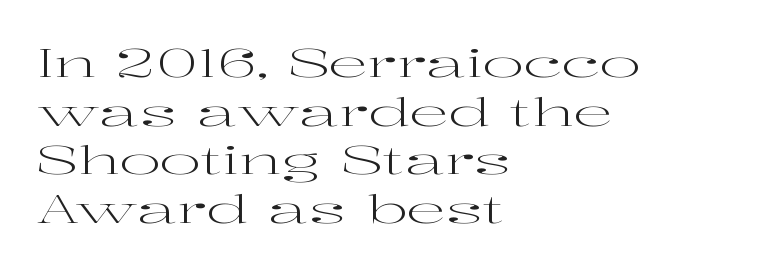
Nothing unusual about the tracking: characters are spaced as the font intends. Vertical strokes here are truly vertical. One-word summary of the alignment: left. The characters display serif detailing at their extremities.
